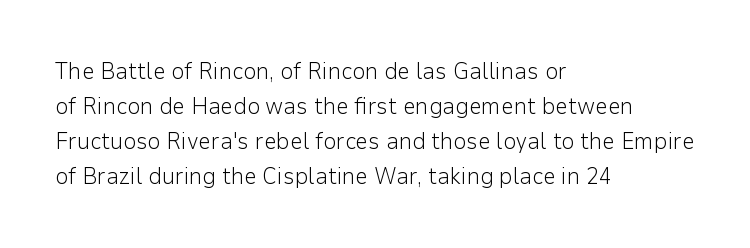
Weight: not bold — regular or lighter. The typesetter chose a ragged-right arrangement here. Each new line begins a customary step beneath the previous one. You could call the tracking neutral — neither tight nor loose. Only glyphs here, with clear space below each row. You can tell it's not italic because the verticals are truly vertical.
